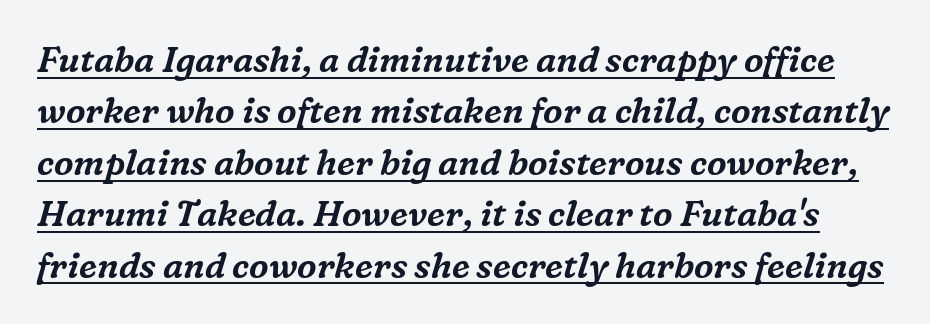
The image shows 35 px serif type, italic (leaning right); set normal line spacing (1.47x), normal letter spacing, underlined; medium stroke contrast and a medium x-height.
